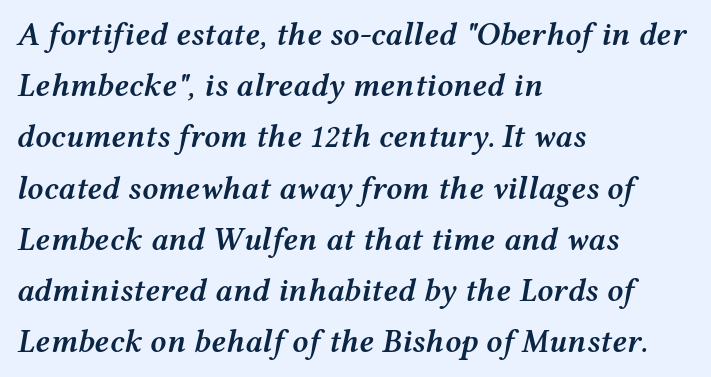
{"italic": "yes", "lean": "right", "slant_degrees": 12, "bold": "semi", "weight": "semibold", "width": "wide", "stroke_contrast": "medium", "x_height": "medium", "monospaced": "no", "underline": "no", "align": "left", "line_spacing": "normal", "line_spacing_ratio": 1.6, "letter_spacing": "normal", "letter_spacing_em": 0.0, "glyph_px": 32}
